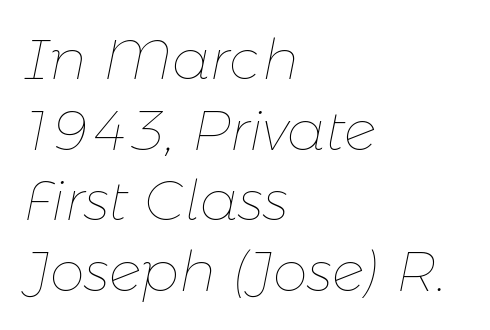
Q: Is the text bold? A: No.
Q: Is the text italic (slanted)? A: Yes, it leans right by about 11 degrees.
Q: Is the text underlined? A: No.
Q: How is the paragraph aligned? A: Left-aligned.
Q: Is the spacing between letters normal or unusually wide? A: Normal.
Q: Is the spacing between lines tight, normal or loose? A: Normal.
Q: Width (condensed, normal, or wide)? A: Normal.
Q: Stroke contrast? A: Low.
Q: x-height? A: Medium.
Q: Monospaced? A: No.
